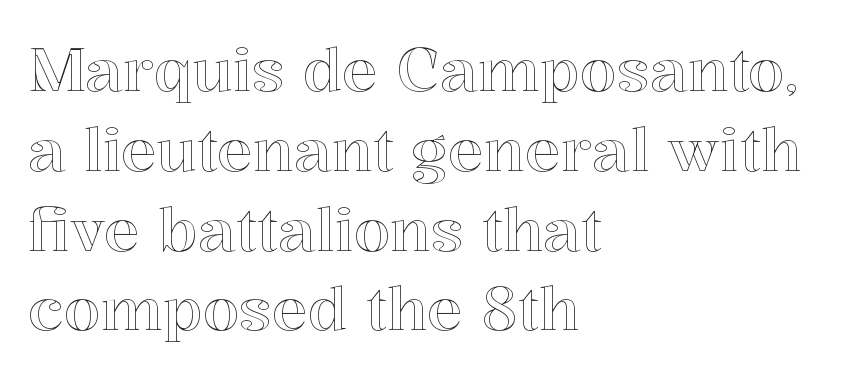
{"italic": "no", "width": "normal", "x_height": "medium", "monospaced": "no", "underline": "no", "align": "left", "line_spacing": "normal", "line_spacing_ratio": 1.33, "letter_spacing": "normal", "letter_spacing_em": 0.0, "glyph_px": 60}
